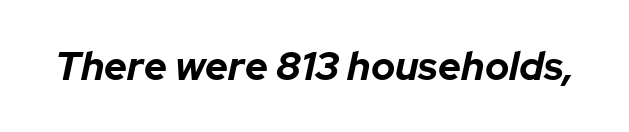
{"italic": "yes", "lean": "right", "slant_degrees": 12, "bold": "yes", "weight": "bold", "width": "normal", "stroke_contrast": "low", "x_height": "medium", "monospaced": "no", "underline": "no", "letter_spacing": "normal", "letter_spacing_em": 0.0, "glyph_px": 40}
